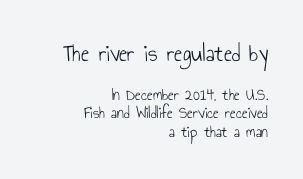
Q: Is the text bold? A: No.
Q: Is the text italic (slanted)? A: No, it is upright.
Q: Is the text underlined? A: No.
Q: How is the paragraph aligned? A: Right-aligned.
Q: Is the spacing between letters normal or unusually wide? A: Normal.
Q: Is the spacing between lines tight, normal or loose? A: Tight.
Q: Which block of text is set in a larger size, the first (top) or the second (bottom)? A: The first (top) one.
